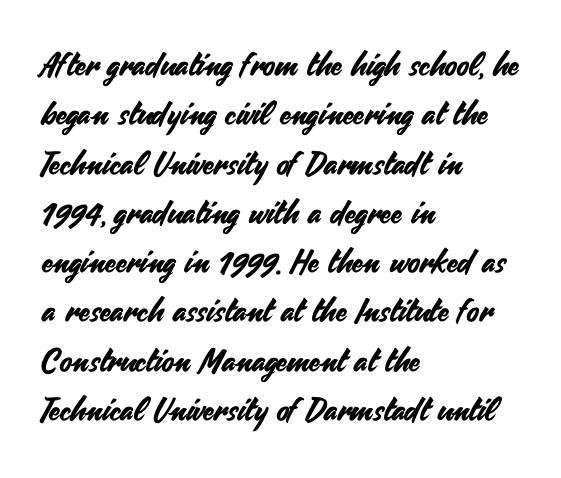
{"serif": "no", "width": "normal", "stroke_contrast": "medium", "x_height": "small", "monospaced": "no", "underline": "no", "align": "left", "line_spacing": "normal", "line_spacing_ratio": 1.54, "letter_spacing": "normal", "letter_spacing_em": 0.0, "glyph_px": 32}
